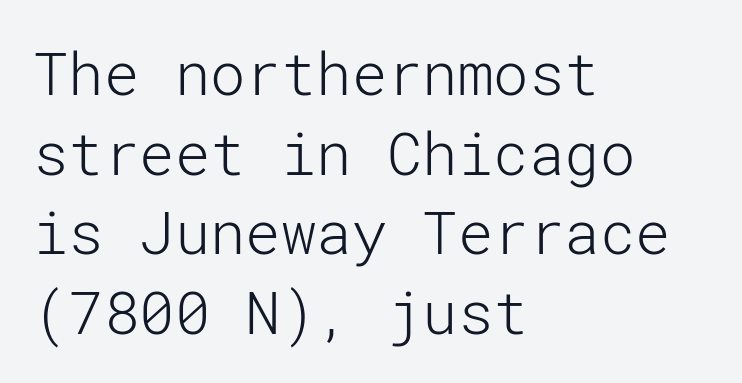
Q: Is the text bold? A: No.
Q: Is the text italic (slanted)? A: No, it is upright.
Q: Is the typeface a serif or a sans-serif typeface? A: Sans-serif.
Q: Is the text underlined? A: No.
Q: How is the paragraph aligned? A: Left-aligned.
Q: Is the spacing between letters normal or unusually wide? A: Normal.
Q: Is the spacing between lines tight, normal or loose? A: Normal.
Q: Width (condensed, normal, or wide)? A: Normal.
Q: Stroke contrast? A: Low.
Q: x-height? A: Medium.
